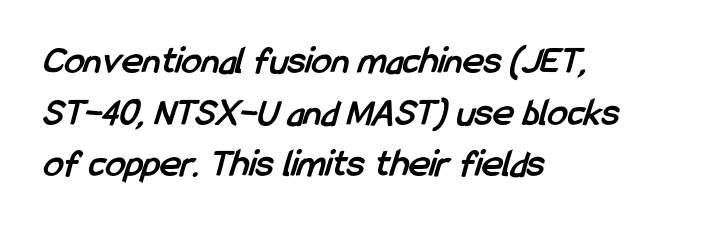
Q: Is the text bold? A: Yes.
Q: Is the typeface a serif or a sans-serif typeface? A: Sans-serif.
Q: Is the text underlined? A: No.
Q: How is the paragraph aligned? A: Left-aligned.
Q: Is the spacing between letters normal or unusually wide? A: Normal.
Q: Is the spacing between lines tight, normal or loose? A: Normal.
Q: Width (condensed, normal, or wide)? A: Condensed.
Q: Stroke contrast? A: Low.
Q: x-height? A: Medium.
Q: Monospaced? A: No.
